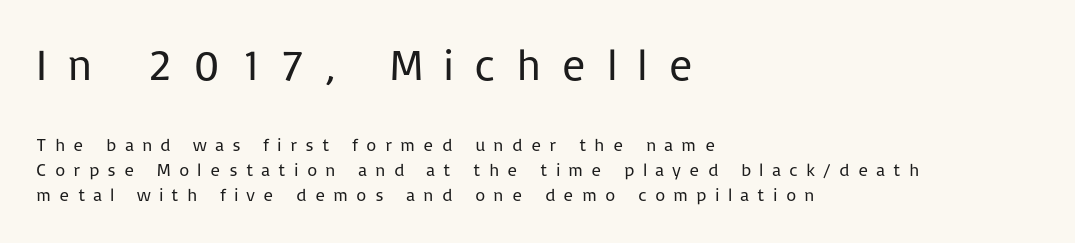
The face used here is a sans, in the tradition of grotesques and geometrics. Decoration check: the copy has no underline. Interline gaps are of average width in this sample. Posture: upright roman.
